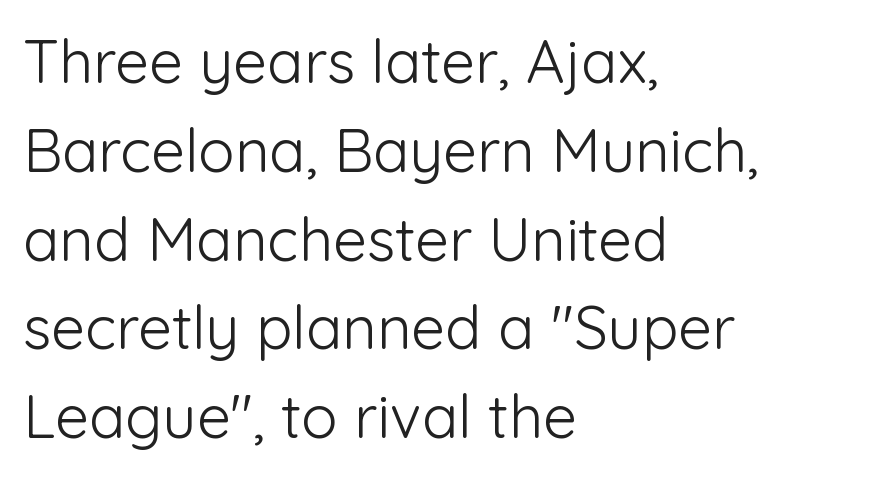
The type family on display is of the sans-serif kind. Plain, unruled lines of type. Character widths vary here, with narrow letters taking less room than wide ones. Characters remain perfectly vertical along every line. The passage shown is not bold in any degree. Nothing unusual about the tracking: characters are spaced as the font intends.
